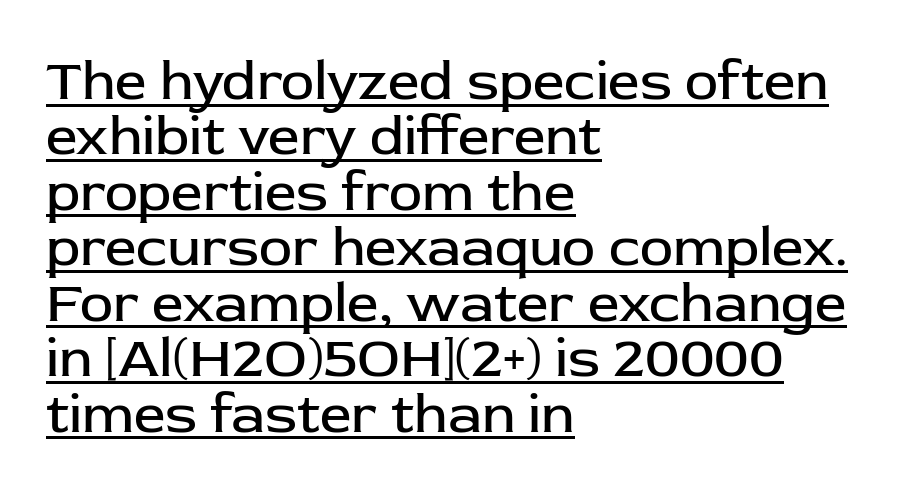
{"serif": "no", "italic": "no", "bold": "no", "weight": "regular", "width": "normal", "stroke_contrast": "low", "x_height": "medium", "monospaced": "no", "underline": "yes", "align": "left", "line_spacing": "tight", "line_spacing_ratio": 0.99, "letter_spacing": "normal", "letter_spacing_em": 0.0, "glyph_px": 56}
